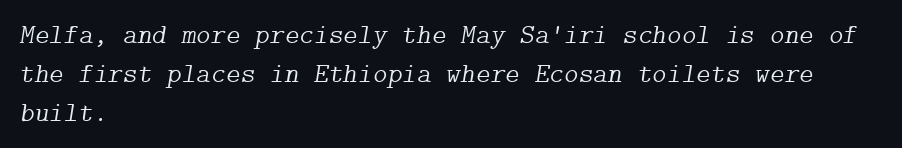
Does the leading feel generous? No, just average. These lines stack with their left ends in a neat column. Italic: yes, the glyphs are oblique. Bare-footed words on every line. To sum up the face: it has serifs.
